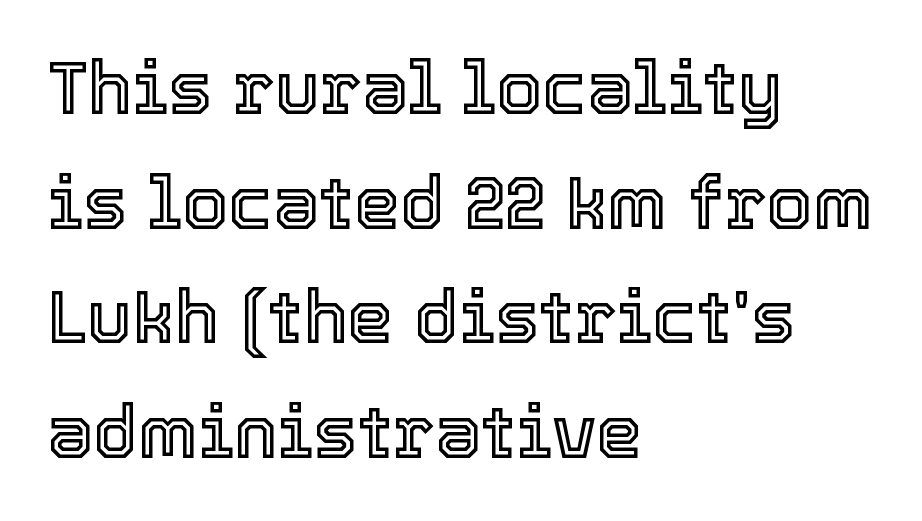
Q: Is the text italic (slanted)? A: No, it is upright.
Q: Is the text underlined? A: No.
Q: How is the paragraph aligned? A: Left-aligned.
Q: Is the spacing between letters normal or unusually wide? A: Normal.
Q: Is the spacing between lines tight, normal or loose? A: Normal.
Q: Width (condensed, normal, or wide)? A: Normal.
Q: x-height? A: Medium.
Q: Monospaced? A: No.
